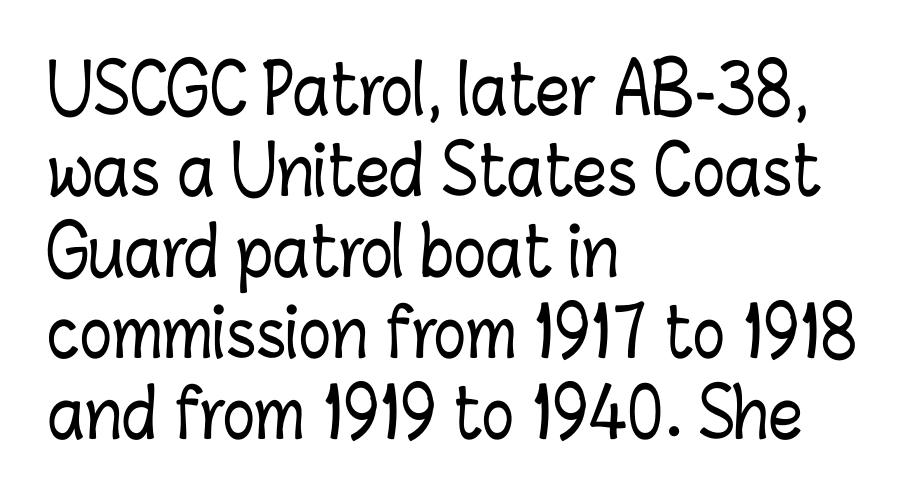
Q: Is the text italic (slanted)? A: No, it is upright.
Q: Is the text underlined? A: No.
Q: How is the paragraph aligned? A: Left-aligned.
Q: Is the spacing between letters normal or unusually wide? A: Normal.
Q: Width (condensed, normal, or wide)? A: Condensed.
Q: Stroke contrast? A: Low.
Q: x-height? A: Medium.
Q: Monospaced? A: No.
